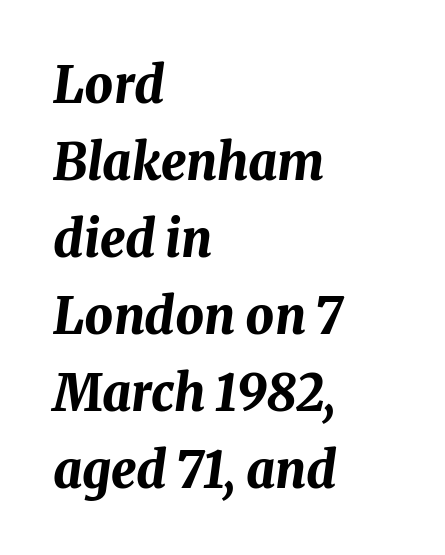
The image shows 50 px bold type, italic (leaning right); set left-aligned, normal line spacing (1.54x), normal letter spacing, not underlined; medium stroke contrast and a medium x-height.
